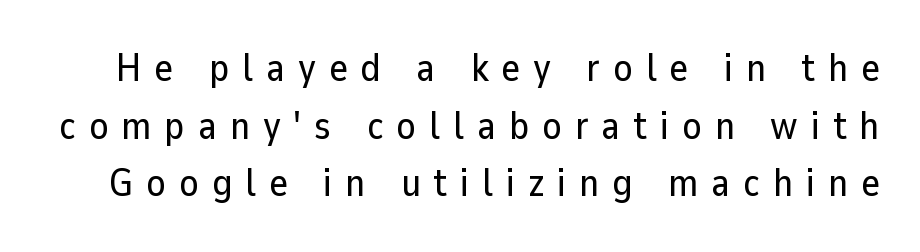
{"serif": "no", "italic": "no", "width": "normal", "stroke_contrast": "low", "x_height": "medium", "monospaced": "no", "underline": "no", "line_spacing": "normal", "line_spacing_ratio": 1.48, "letter_spacing": "wide", "letter_spacing_em": 0.34, "glyph_px": 39}
